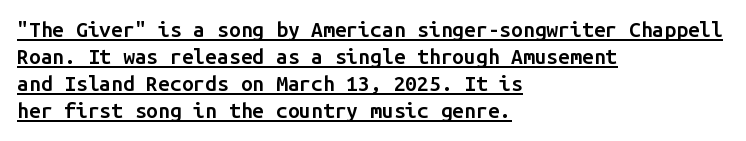
Reading down the column, the eye jumps a familiar distance to each next line. Like a heading marked for emphasis, these lines bear an underscore. These lines stack with their left ends in a neat column. Weight check: semibold — heavier than regular, not quite bold.
